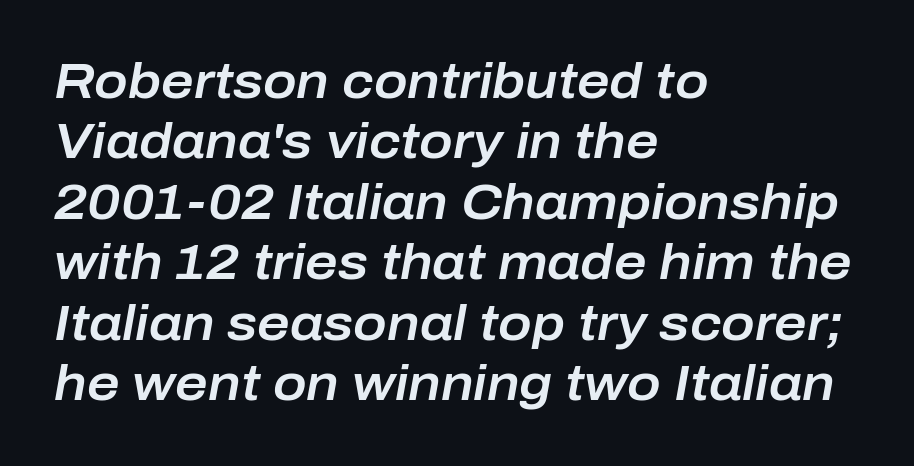
{"italic": "yes", "lean": "right", "slant_degrees": 10, "width": "normal", "stroke_contrast": "low", "x_height": "medium", "monospaced": "no", "underline": "no", "align": "left", "line_spacing_ratio": 1.21, "letter_spacing": "normal", "letter_spacing_em": 0.0, "glyph_px": 50}
